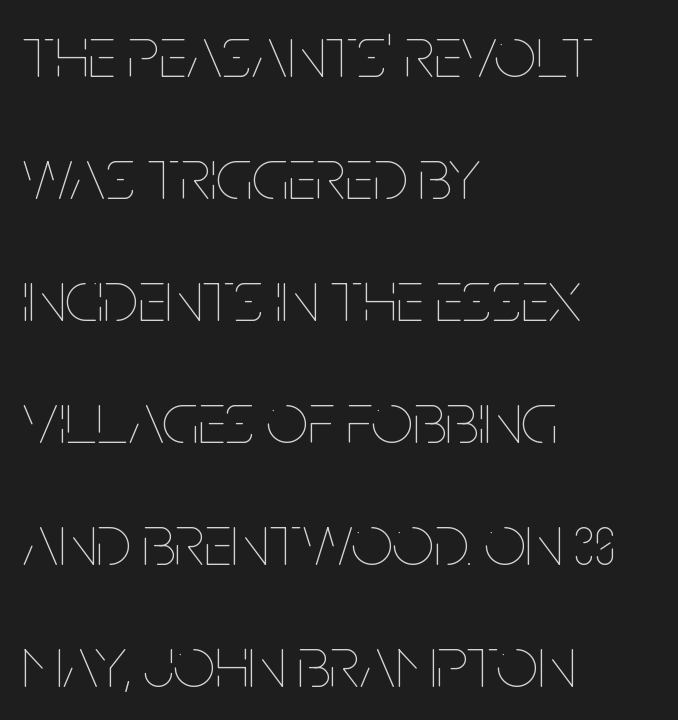
Q: Is the text bold? A: No.
Q: Is the text italic (slanted)? A: No, it is upright.
Q: Is the text underlined? A: No.
Q: How is the paragraph aligned? A: Left-aligned.
Q: Is the spacing between letters normal or unusually wide? A: Normal.
Q: Is the spacing between lines tight, normal or loose? A: Normal.
Q: Width (condensed, normal, or wide)? A: Condensed.
Q: Stroke contrast? A: Low.
Q: x-height? A: Large.
Q: Monospaced? A: No.
